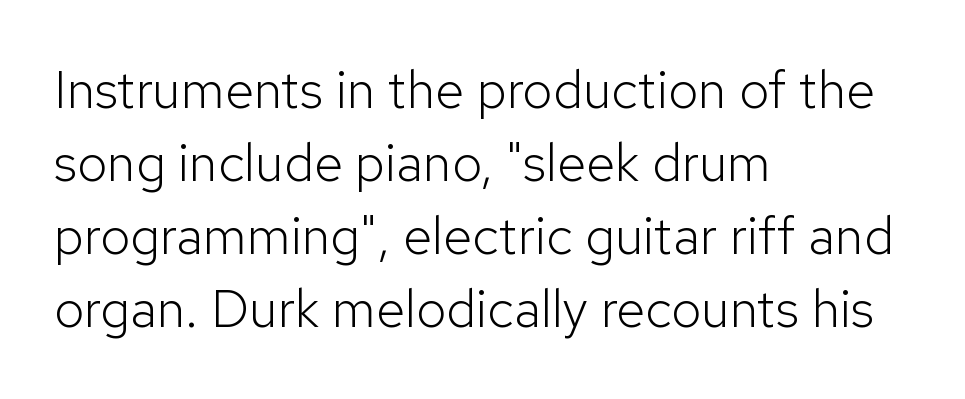
Q: Is the text bold? A: No.
Q: Is the text italic (slanted)? A: No, it is upright.
Q: Is the typeface a serif or a sans-serif typeface? A: Sans-serif.
Q: Is the text underlined? A: No.
Q: How is the paragraph aligned? A: Left-aligned.
Q: Is the spacing between letters normal or unusually wide? A: Normal.
Q: Is the spacing between lines tight, normal or loose? A: Normal.
Q: Width (condensed, normal, or wide)? A: Normal.
Q: Stroke contrast? A: Low.
Q: x-height? A: Medium.
Q: Monospaced? A: No.
